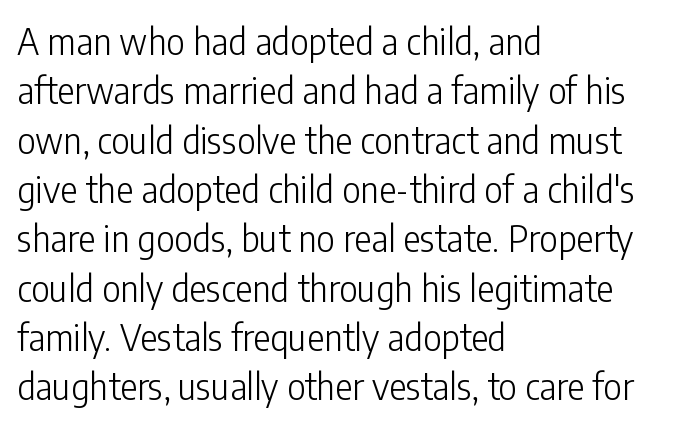
Q: Is the text bold? A: No.
Q: Is the text italic (slanted)? A: No, it is upright.
Q: Is the typeface a serif or a sans-serif typeface? A: Sans-serif.
Q: Is the text underlined? A: No.
Q: How is the paragraph aligned? A: Left-aligned.
Q: Is the spacing between letters normal or unusually wide? A: Normal.
Q: Is the spacing between lines tight, normal or loose? A: Normal.
Q: Width (condensed, normal, or wide)? A: Condensed.
Q: Stroke contrast? A: Low.
Q: x-height? A: Medium.
Q: Monospaced? A: No.
